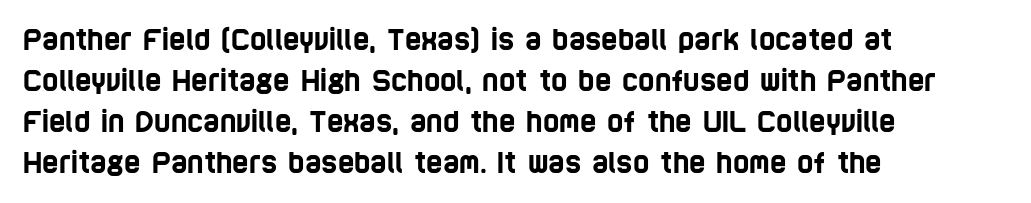
The letters advance in unequal steps, a hallmark of proportional type. Inter-character spacing is left at the font's built-in metrics. The glyphs in this specimen are sans serif. Each line starts at the same left margin while the right side varies. The passage shown is not underscored anywhere.
